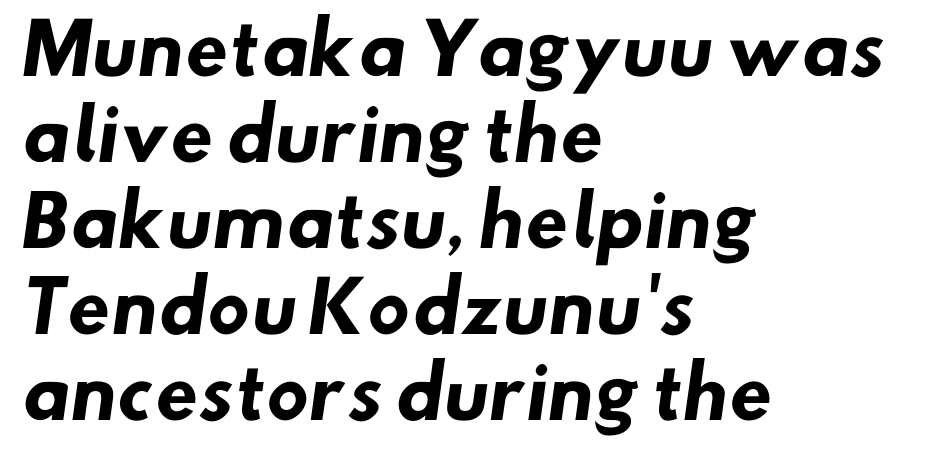
A dark, heavy texture on the line: the type is bold. Descenders hang freely into open space. A typesetter would call this proportional, since set widths differ per character. Look at the bottom of the vertical strokes: they stop flat, with no serifs. The letterforms sit shoulder to shoulder at normal distance. Notice how the passage keeps a crisp vertical edge on the left only.
